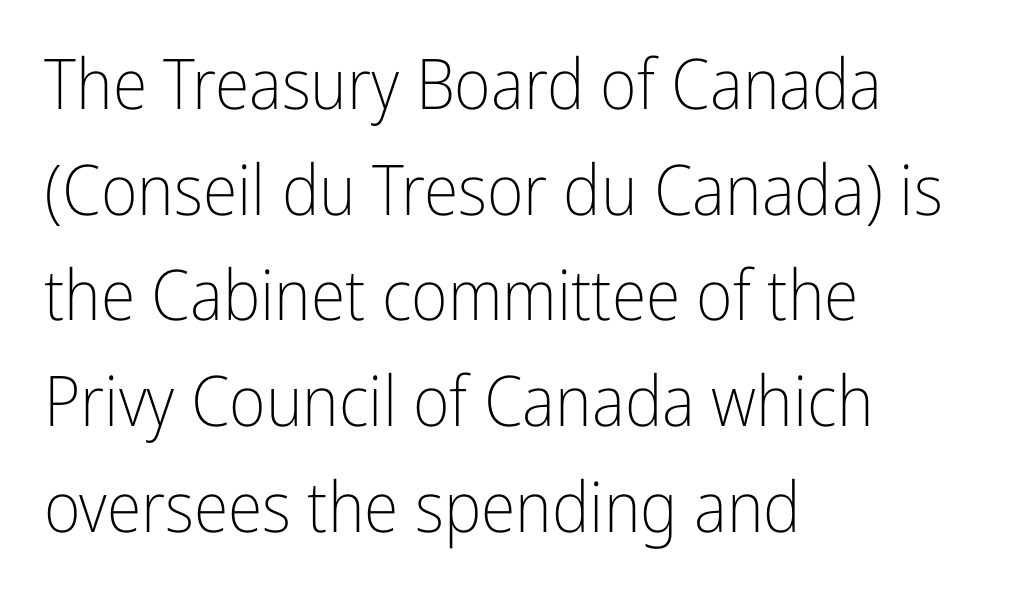
The image shows 70 px light, condensed sans-serif type, upright; set left-aligned, normal line spacing (1.51x), normal letter spacing, not underlined; low stroke contrast and a medium x-height.
